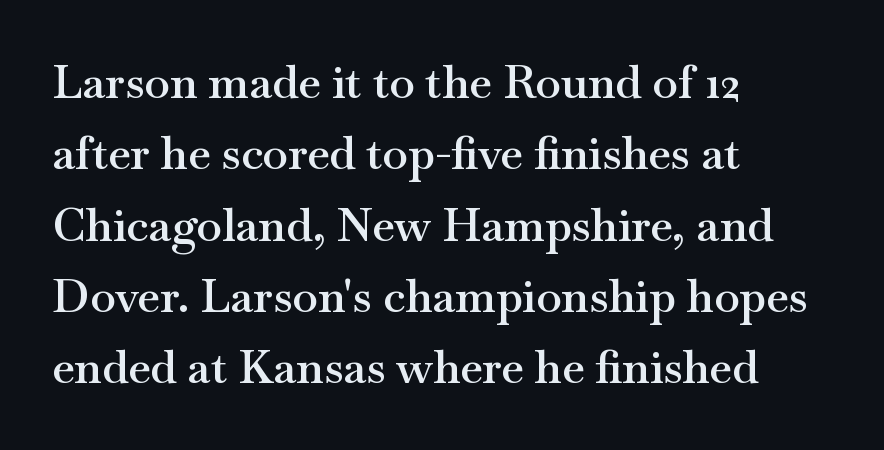
Looks like regular typesetting: each glyph gets only the width it needs. Teacher's note: observe the even left margin — that is flush-left alignment. This rendering employs a face with finishing strokes, i.e., a serif. Letter spacing: default. Summary of vertical rhythm: regular, with standard interline spacing. Set as a demibold, roughly 600 on the weight scale.
